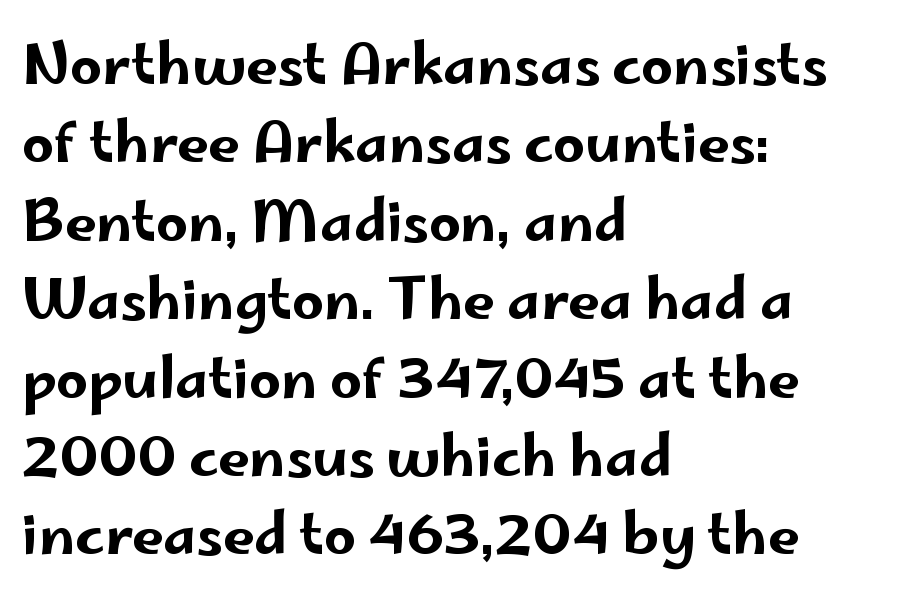
Think of a printed novel: that variable character pitch is what you see here. Italic? Not at all — the glyphs are vertical. Grotesque or geometric, the face here clearly has no serifs. These lines are set flush left with a ragged right edge. Descenders hang freely into open space.
